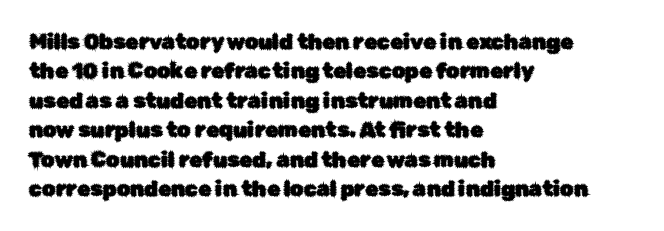
The image shows 21 px text type, upright; set left-aligned, normal line spacing (1.4x), normal letter spacing, not underlined.
